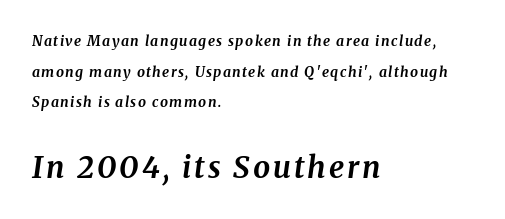
The image shows 30 px bold serif type, italic (leaning right); set left-aligned, loose line spacing (2.19x), not underlined; the second (bottom) block is 2.14x larger; medium stroke contrast and a medium x-height.
